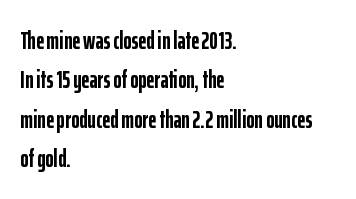
{"italic": "no", "bold": "yes", "underline": "no", "align": "left", "line_spacing": "normal", "line_spacing_ratio": 1.58, "letter_spacing": "normal", "letter_spacing_em": 0.0, "glyph_px": 25}
